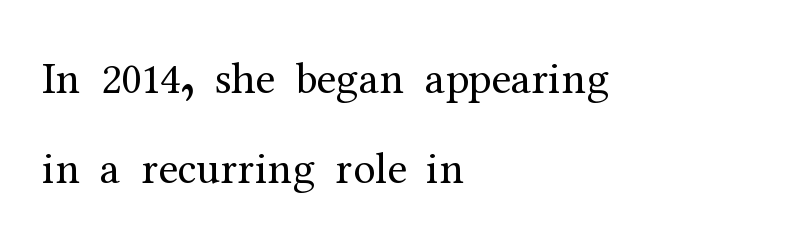
{"serif": "yes", "italic": "no", "bold": "no", "weight": "regular", "width": "normal", "stroke_contrast": "medium", "x_height": "medium", "monospaced": "no", "underline": "no", "align": "left", "line_spacing": "loose", "line_spacing_ratio": 1.99, "letter_spacing": "normal", "letter_spacing_em": 0.0, "glyph_px": 45}
